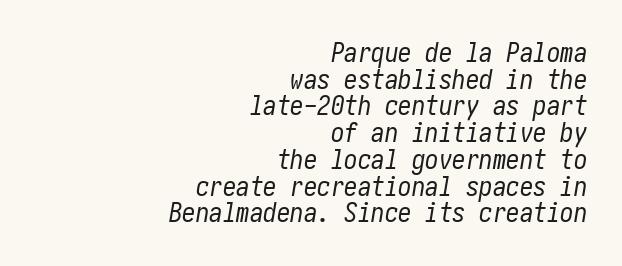
The letterforms sit shoulder to shoulder at normal distance. In CSS terms this would be text-align: right. Each stroke keeps to a modest, everyday thickness or less. Italic: yes, the glyphs are oblique. Underlining? Definitely not there.
